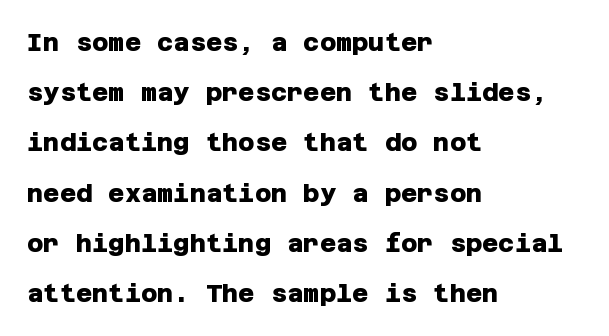
{"bold": "yes", "underline": "no", "align": "left", "line_spacing": "loose", "line_spacing_ratio": 2.01, "letter_spacing": "normal", "letter_spacing_em": 0.0, "glyph_px": 25}
